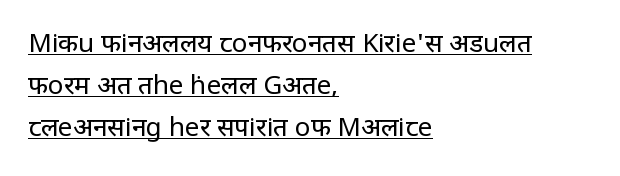
Q: Is the text bold? A: No.
Q: Is the text italic (slanted)? A: No, it is upright.
Q: Is the text underlined? A: Yes.
Q: How is the paragraph aligned? A: Left-aligned.
Q: Is the spacing between letters normal or unusually wide? A: Normal.
Q: Is the spacing between lines tight, normal or loose? A: Normal.
